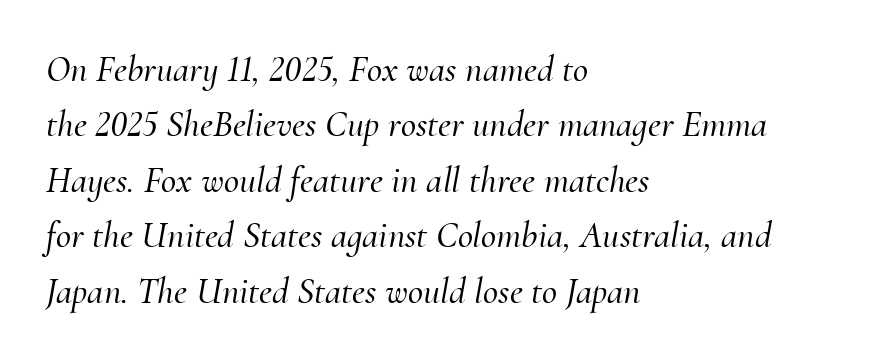
The specimen omits any rule beneath the text block's lines. Compared with ordinary roman type, these characters are visibly tilted. Baseline-to-baseline distance is the conventional proportion of letter height. The gaps between neighbouring characters are ordinary and unremarkable.
